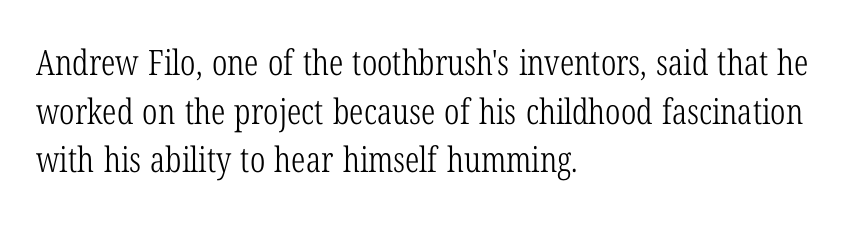
You can tell from the footed stems that serif type was used. The letters advance in unequal steps, a hallmark of proportional type. The rows are spaced the way most documents space them. Letters have the restrained weight of plain body copy at most. Each row of text sits above clean, open space. The paragraph shown leans on its left margin.
